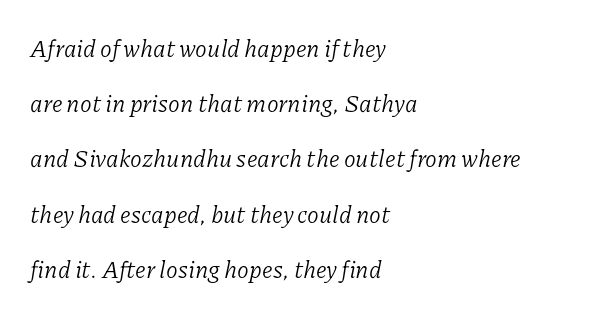
{"italic": "yes", "lean": "right", "slant_degrees": 11, "bold": "no", "underline": "no", "align": "left", "line_spacing": "loose", "line_spacing_ratio": 2.3, "letter_spacing": "normal", "letter_spacing_em": 0.0, "glyph_px": 24}
